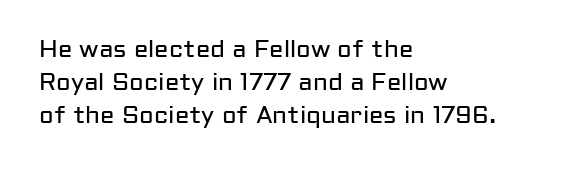
Horizontally, the lines are justified to the leading edge only. A roman cut, with each character standing at attention. The lines sit at an ordinary, default distance from one another. The font sits on the lighter half of the weight spectrum, regular included. Just letters on the line, the space beneath them empty. Standard letterfit; no display-style spreading of the glyphs.
